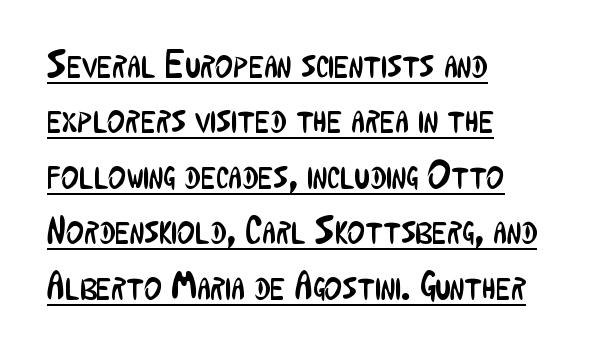
Do the characters align in a grid? No, the font is proportional. The typesetting does not lean heavy: it is not bold. The face used here appears with an underline applied. In CSS terms this would be text-align: left. Evenly set lines give the paragraph a standard silhouette. Default kerning and tracking; the words read as compact shapes.
